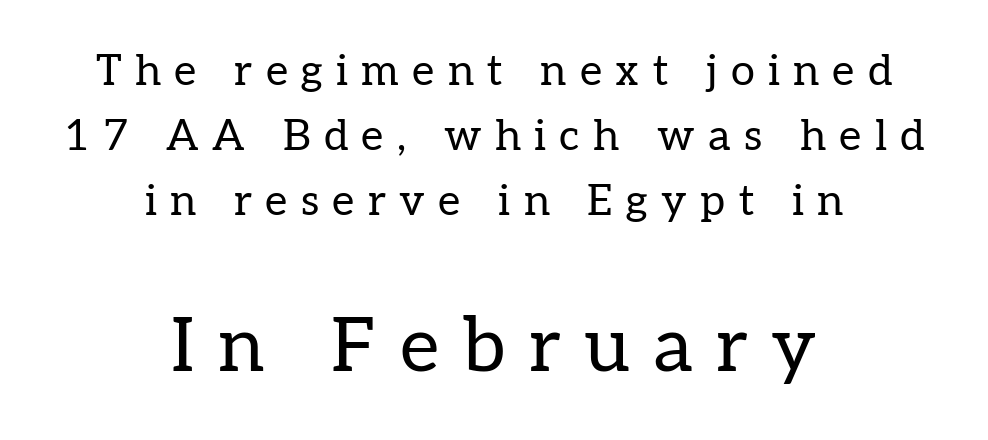
The image shows 76 px regular-weight serif type, upright; set centered, normal line spacing (1.51x), unusually wide letter spacing (+0.31 em), not underlined; the second (bottom) block is 1.77x larger; low stroke contrast and a medium x-height.
